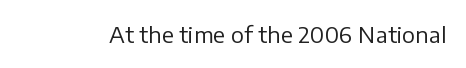
The space directly below the letters is spotless. Quick note: not italic, upright. The line texture is even and compact thanks to regular tracking. These glyphs show unthickened strokes, regular width or finer.
